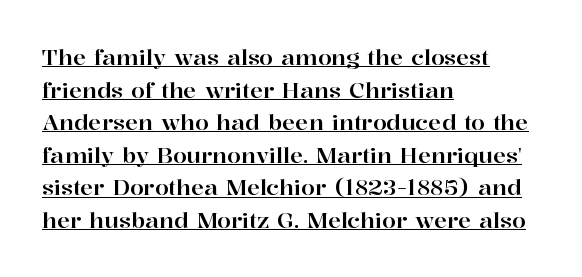
The image shows 22 px text type, upright; set left-aligned, normal line spacing (1.48x), normal letter spacing, underlined.
